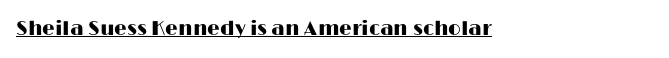
{"italic": "no", "underline": "yes", "align": "left", "letter_spacing": "normal", "letter_spacing_em": 0.0, "glyph_px": 20}
